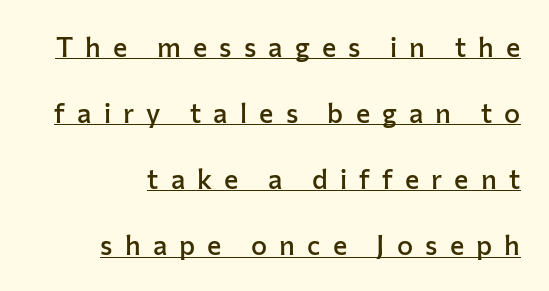
{"italic": "no", "bold": "semi", "underline": "yes", "line_spacing": "loose", "line_spacing_ratio": 2.45, "letter_spacing": "wide", "letter_spacing_em": 0.45, "glyph_px": 27}
